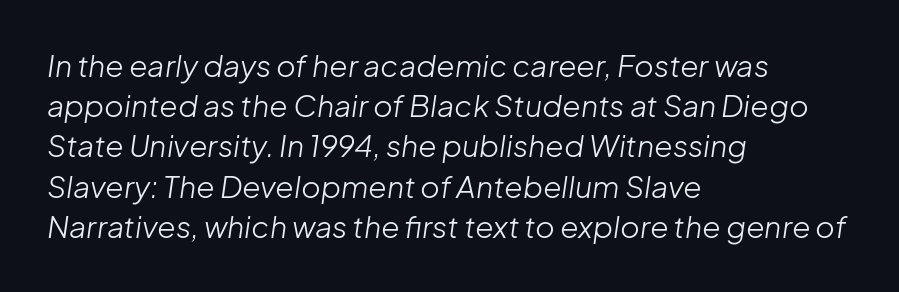
Q: Is the text bold? A: No.
Q: Is the text italic (slanted)? A: Yes, it leans right by about 8 degrees.
Q: Is the text underlined? A: No.
Q: How is the paragraph aligned? A: Left-aligned.
Q: Is the spacing between letters normal or unusually wide? A: Normal.
Q: Is the spacing between lines tight, normal or loose? A: Normal.
Q: Width (condensed, normal, or wide)? A: Normal.
Q: Stroke contrast? A: Low.
Q: x-height? A: Medium.
Q: Monospaced? A: No.
